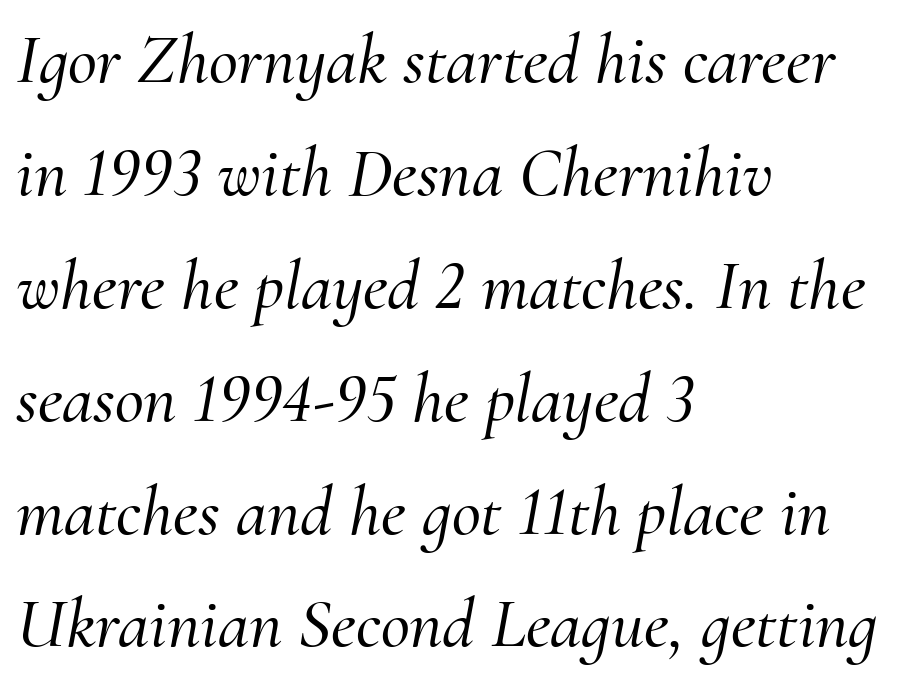
{"serif": "yes", "italic": "yes", "lean": "right", "slant_degrees": 10, "width": "normal", "stroke_contrast": "medium", "x_height": "small", "monospaced": "no", "underline": "no", "align": "left", "line_spacing": "normal", "line_spacing_ratio": 1.59, "letter_spacing": "normal", "letter_spacing_em": 0.0, "glyph_px": 71}
